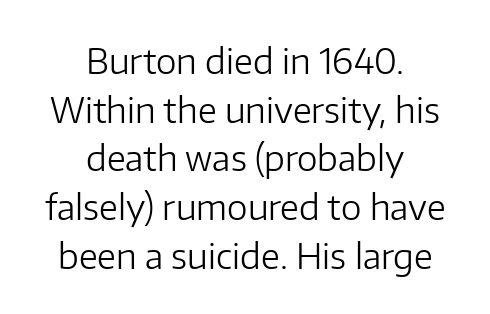
Q: Is the text bold? A: No.
Q: Is the text italic (slanted)? A: No, it is upright.
Q: Is the typeface a serif or a sans-serif typeface? A: Sans-serif.
Q: Is the text underlined? A: No.
Q: How is the paragraph aligned? A: Centered.
Q: Is the spacing between letters normal or unusually wide? A: Normal.
Q: Is the spacing between lines tight, normal or loose? A: Normal.
Q: Width (condensed, normal, or wide)? A: Normal.
Q: Stroke contrast? A: Low.
Q: x-height? A: Medium.
Q: Monospaced? A: No.
